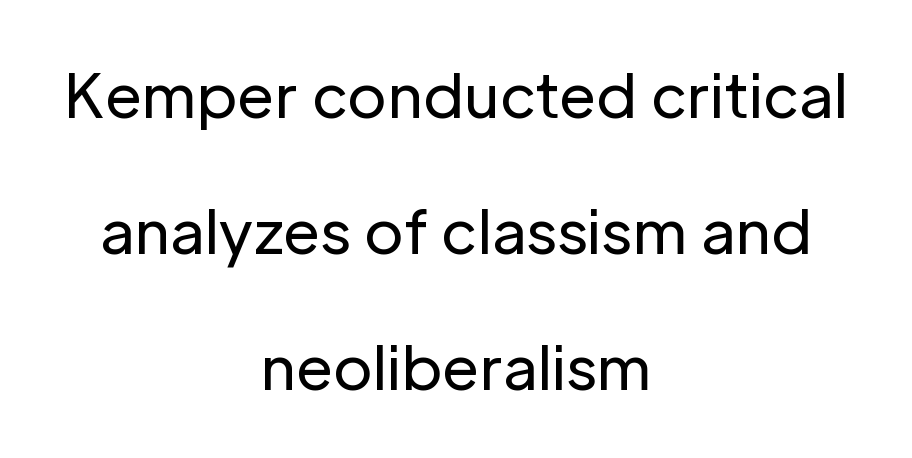
The image shows 60 px regular-weight sans-serif type, upright; set centered, loose line spacing (2.27x), normal letter spacing, not underlined; low stroke contrast and a medium x-height.
